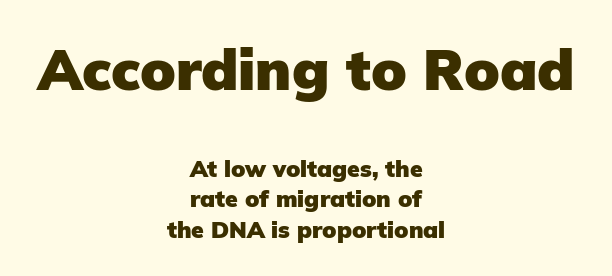
{"serif": "no", "italic": "no", "bold": "yes", "weight": "heavy", "width": "normal", "stroke_contrast": "low", "x_height": "medium", "monospaced": "no", "underline": "no", "align": "center", "line_spacing": "normal", "line_spacing_ratio": 1.32, "letter_spacing": "normal", "letter_spacing_em": 0.0, "larger_block": "first", "size_ratio": 2.48, "glyph_px": 57}
